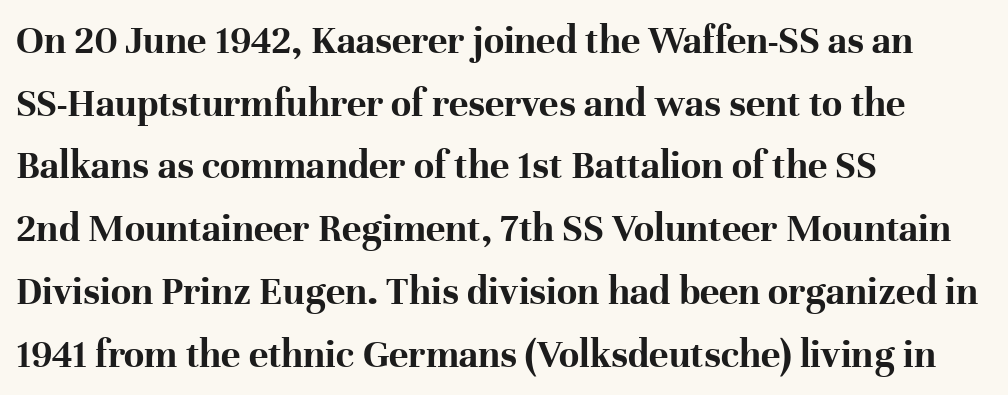
Q: Is the text bold? A: Yes.
Q: Is the text italic (slanted)? A: No, it is upright.
Q: Is the typeface a serif or a sans-serif typeface? A: Serif.
Q: Is the text underlined? A: No.
Q: How is the paragraph aligned? A: Left-aligned.
Q: Is the spacing between letters normal or unusually wide? A: Normal.
Q: Is the spacing between lines tight, normal or loose? A: Normal.
Q: Width (condensed, normal, or wide)? A: Normal.
Q: Stroke contrast? A: High.
Q: x-height? A: Medium.
Q: Monospaced? A: No.
